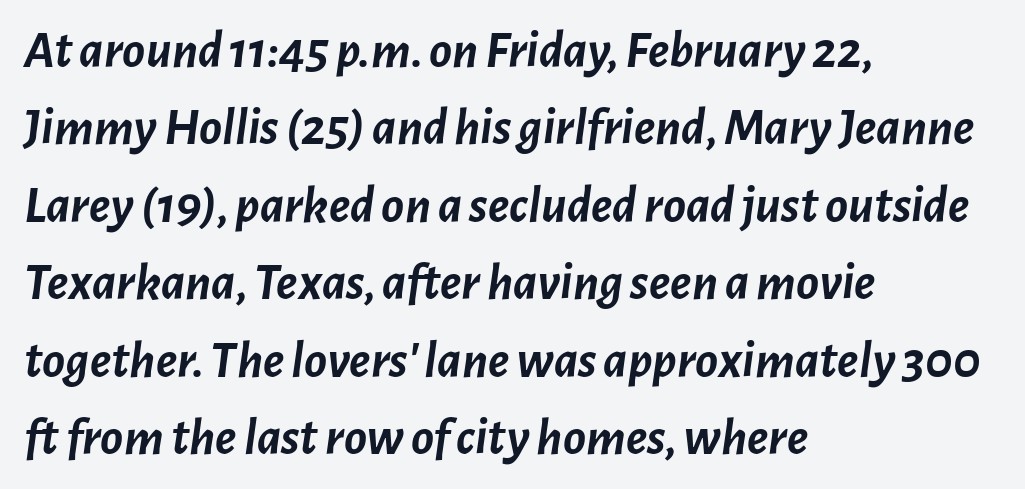
{"italic": "yes", "lean": "right", "slant_degrees": 7, "bold": "yes", "weight": "semibold", "width": "normal", "stroke_contrast": "low", "x_height": "medium", "monospaced": "no", "underline": "no", "align": "left", "line_spacing": "normal", "line_spacing_ratio": 1.46, "letter_spacing": "normal", "letter_spacing_em": 0.0, "glyph_px": 53}
